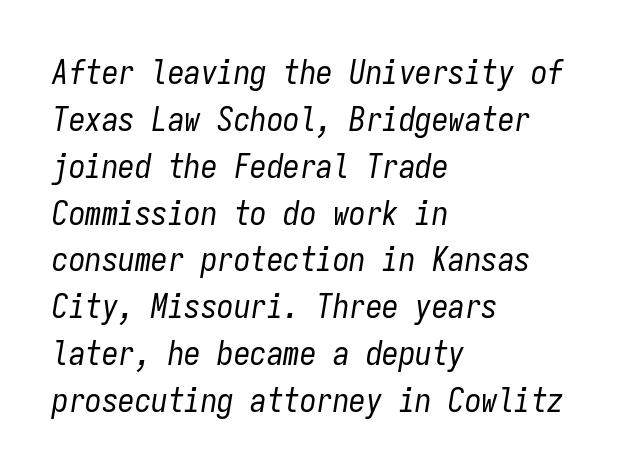
{"italic": "yes", "lean": "right", "slant_degrees": 9, "bold": "no", "weight": "regular", "width": "condensed", "stroke_contrast": "low", "x_height": "medium", "monospaced": "yes", "underline": "no", "align": "left", "line_spacing": "normal", "line_spacing_ratio": 1.42, "letter_spacing": "normal", "letter_spacing_em": 0.0, "glyph_px": 33}
